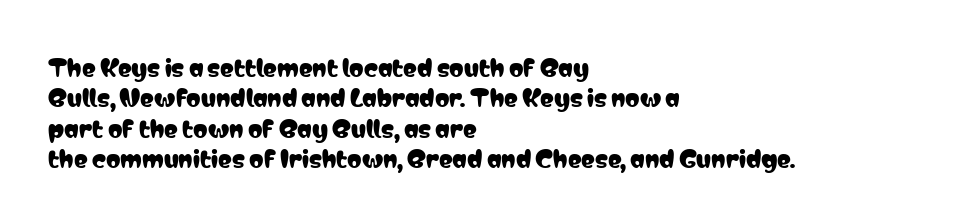
The image shows 23 px text type, upright; set left-aligned, normal line spacing (1.32x), normal letter spacing, not underlined.
